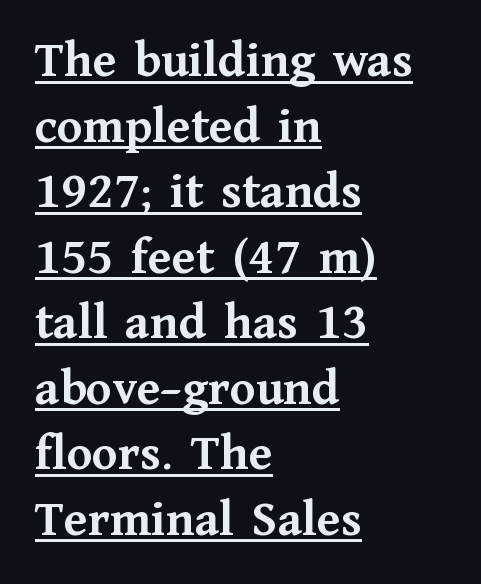
Characters follow at the spacing the type designer built in. Is this a sans? No — the strokes have serifs. Beneath each row of characters lies a ruled line. Rendered with straight, roman letterforms. Leftover space on each line is placed entirely after the last word.
